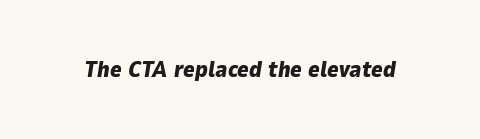
Q: Is the text bold? A: Yes.
Q: Is the text italic (slanted)? A: Yes, it leans right by about 9 degrees.
Q: Is the text underlined? A: No.
Q: Is the spacing between letters normal or unusually wide? A: Normal.
